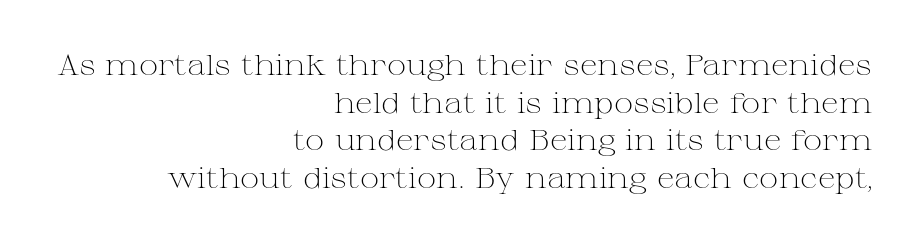
{"serif": "yes", "italic": "no", "bold": "no", "weight": "light", "width": "wide", "stroke_contrast": "medium", "x_height": "medium", "monospaced": "no", "underline": "no", "align": "right", "line_spacing": "normal", "line_spacing_ratio": 1.3, "letter_spacing": "normal", "letter_spacing_em": 0.0, "glyph_px": 29}
